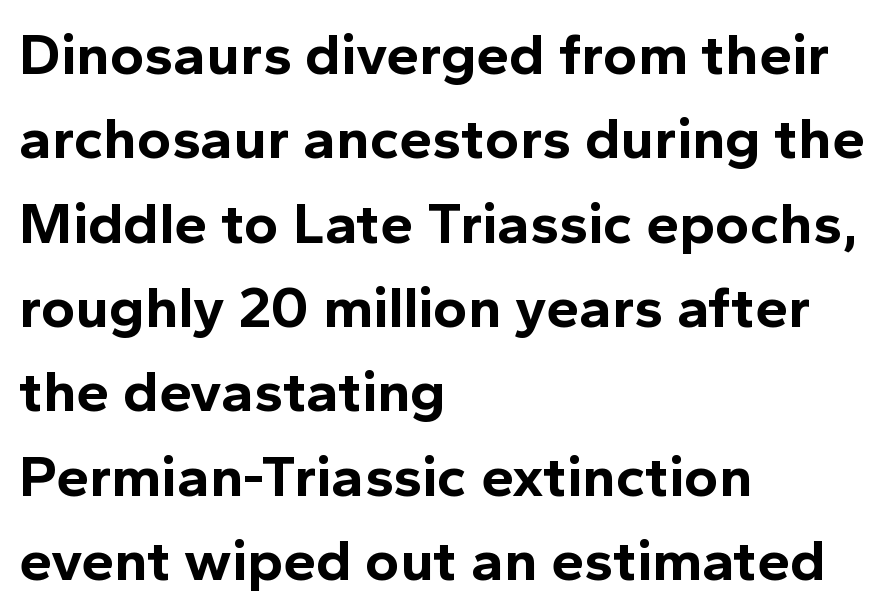
{"serif": "no", "italic": "no", "bold": "yes", "weight": "bold", "width": "normal", "x_height": "medium", "monospaced": "no", "underline": "no", "align": "left", "line_spacing": "normal", "line_spacing_ratio": 1.43, "letter_spacing": "normal", "letter_spacing_em": 0.0, "glyph_px": 59}
